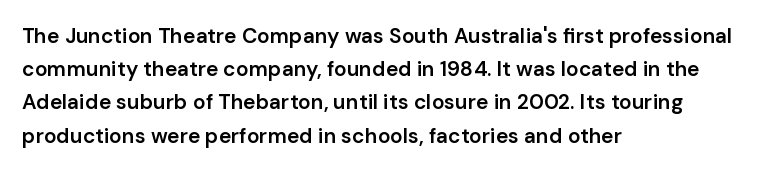
The image shows 21 px text type, upright; set left-aligned, normal line spacing (1.58x), normal letter spacing, not underlined.
